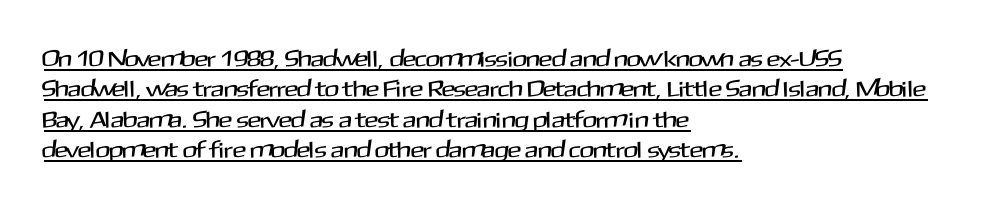
Q: Is the text italic (slanted)? A: No, it is upright.
Q: Is the text underlined? A: Yes.
Q: How is the paragraph aligned? A: Left-aligned.
Q: Is the spacing between letters normal or unusually wide? A: Normal.
Q: Is the spacing between lines tight, normal or loose? A: Normal.
